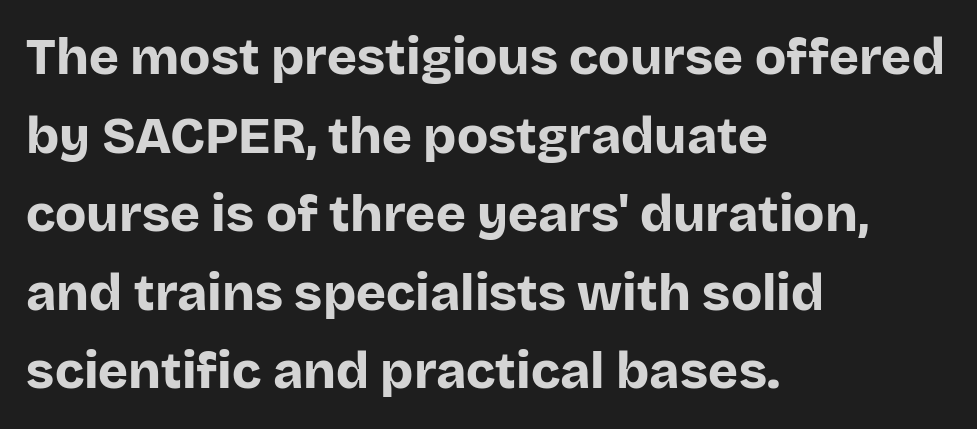
The image shows 51 px bold sans-serif type, upright; set left-aligned, normal line spacing (1.54x), normal letter spacing, not underlined; low stroke contrast and a large x-height.
